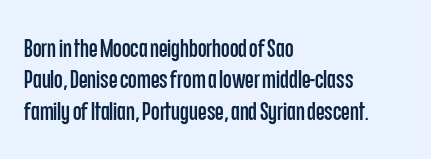
Q: Is the text italic (slanted)? A: No, it is upright.
Q: Is the text underlined? A: No.
Q: How is the paragraph aligned? A: Left-aligned.
Q: Is the spacing between letters normal or unusually wide? A: Normal.
Q: Is the spacing between lines tight, normal or loose? A: Normal.
